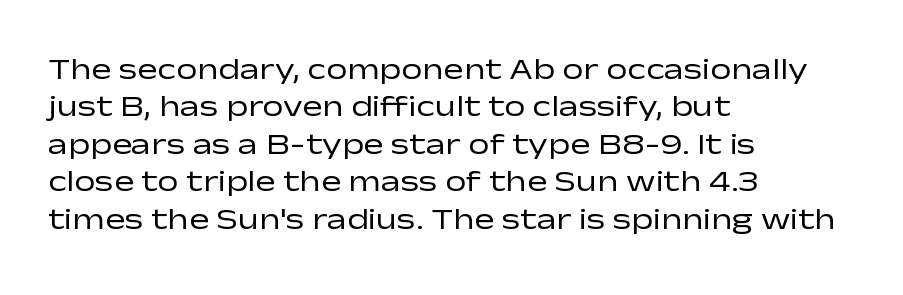
{"serif": "no", "italic": "no", "bold": "no", "weight": "regular", "width": "wide", "stroke_contrast": "low", "x_height": "medium", "monospaced": "no", "underline": "no", "align": "left", "line_spacing": "normal", "line_spacing_ratio": 1.25, "letter_spacing": "normal", "letter_spacing_em": 0.0, "glyph_px": 30}
